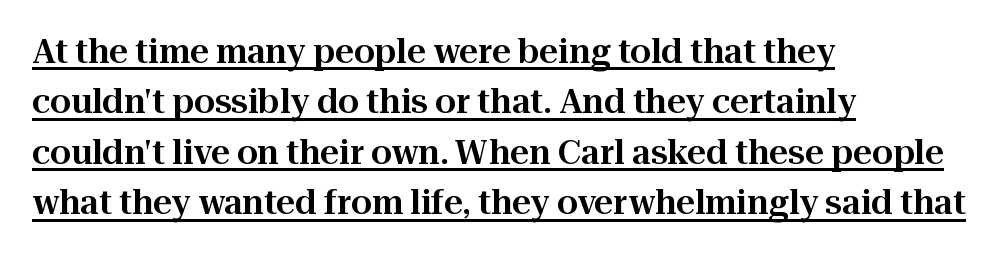
A classic flush-left, rag-right setting is used for this passage. I'd call this a serif setting — the letters wear small feet. Leading: standard. No extra tracking has been applied to these lines.
